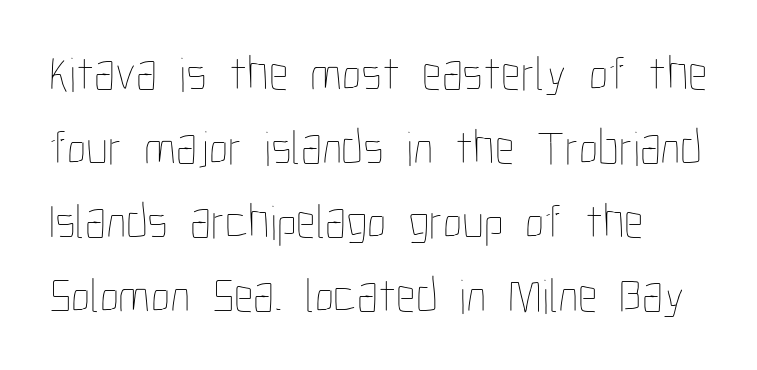
Notice how the stems are strictly vertical — no italics here. Standard letterfit; no display-style spreading of the glyphs. This sample has the flowing, uneven cadence of proportional lettering. Students, observe: this is what conventionally led text looks like. No heavy texture on the line: the type isn't bold. No word sits above an underline.
